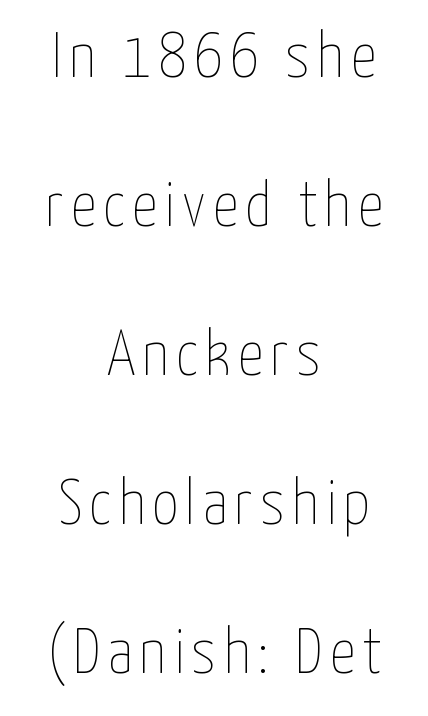
The image shows 64 px thin, condensed type, upright; set centered, loose line spacing (2.33x), not underlined; low stroke contrast and a medium x-height.
